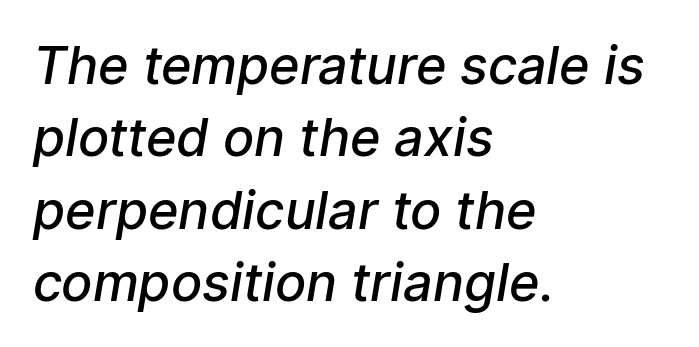
Q: Is the text bold? A: Semi-bold.
Q: Is the typeface a serif or a sans-serif typeface? A: Sans-serif.
Q: Is the text underlined? A: No.
Q: How is the paragraph aligned? A: Left-aligned.
Q: Is the spacing between letters normal or unusually wide? A: Normal.
Q: Is the spacing between lines tight, normal or loose? A: Normal.
Q: Width (condensed, normal, or wide)? A: Normal.
Q: Stroke contrast? A: Low.
Q: x-height? A: Medium.
Q: Monospaced? A: No.
